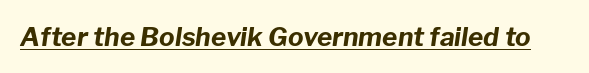
{"italic": "yes", "lean": "right", "slant_degrees": 8, "bold": "yes", "underline": "yes", "letter_spacing": "normal", "letter_spacing_em": 0.0, "glyph_px": 26}
